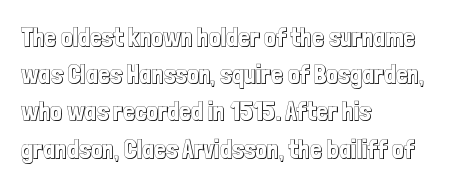
The image shows 26 px text type, upright; set left-aligned, normal line spacing (1.43x), normal letter spacing, not underlined.
